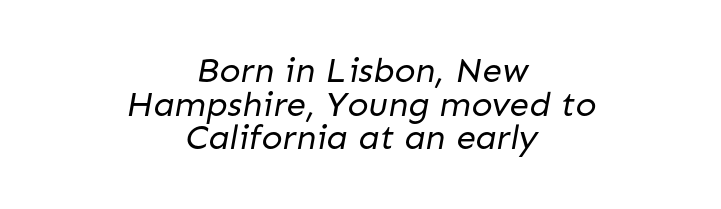
A typesetter would call this leading minimal, almost set solid. The rendering keeps characters at their native spacing. Line starts and ends both wander, symmetrically. The glyphs in this specimen are sans serif. You could not count columns in this text — the font is proportionally spaced.
